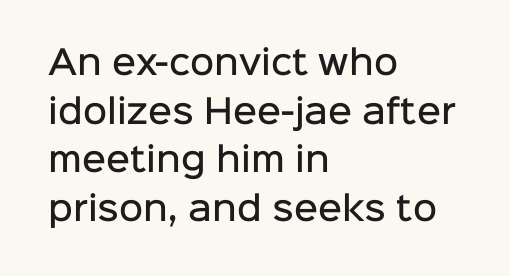
{"serif": "no", "italic": "no", "bold": "semi", "weight": "semibold", "width": "normal", "stroke_contrast": "low", "x_height": "medium", "monospaced": "no", "underline": "no", "align": "left", "line_spacing": "normal", "line_spacing_ratio": 1.47, "letter_spacing": "normal", "letter_spacing_em": 0.0, "glyph_px": 33}
